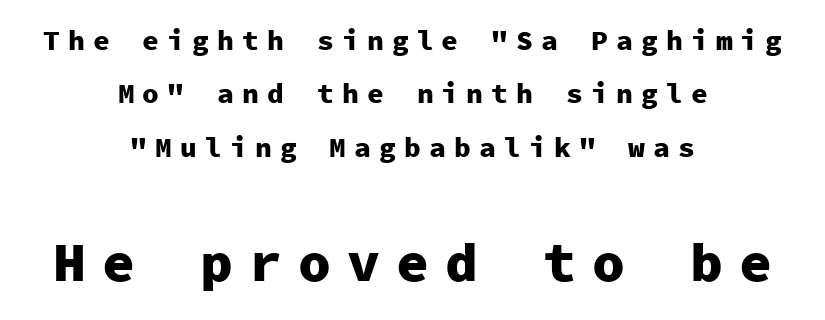
The letters stand upright; this is a roman face. These words are printed bold, with thick strokes throughout. Reading down the column, the eye jumps a long way to each next line. There is plenty of visible air inserted between adjacent glyphs. You could count columns in this text — the font is strictly monospaced.
